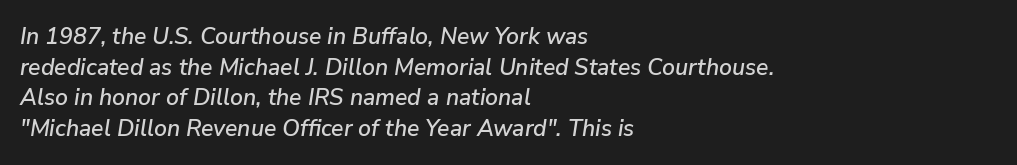
Q: Is the text italic (slanted)? A: Yes, it leans right by about 9 degrees.
Q: Is the text underlined? A: No.
Q: How is the paragraph aligned? A: Left-aligned.
Q: Is the spacing between letters normal or unusually wide? A: Normal.
Q: Is the spacing between lines tight, normal or loose? A: Normal.
